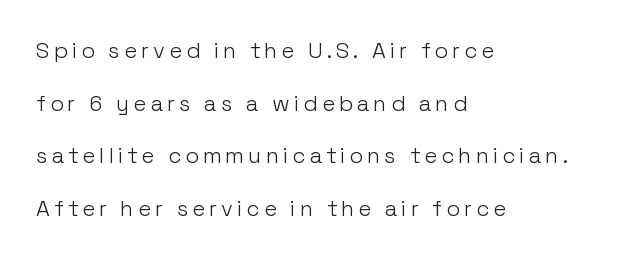
{"italic": "no", "bold": "no", "underline": "no", "align": "left", "line_spacing": "loose", "line_spacing_ratio": 2.39, "glyph_px": 22}
